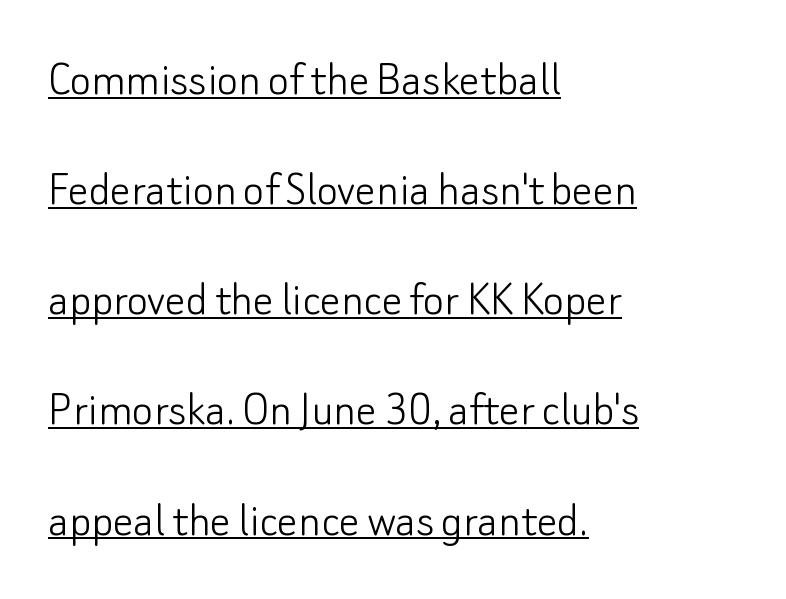
{"serif": "no", "italic": "no", "bold": "no", "weight": "light", "width": "normal", "stroke_contrast": "low", "x_height": "small", "monospaced": "no", "underline": "yes", "align": "left", "line_spacing": "loose", "line_spacing_ratio": 2.16, "letter_spacing": "normal", "letter_spacing_em": 0.0, "glyph_px": 51}
